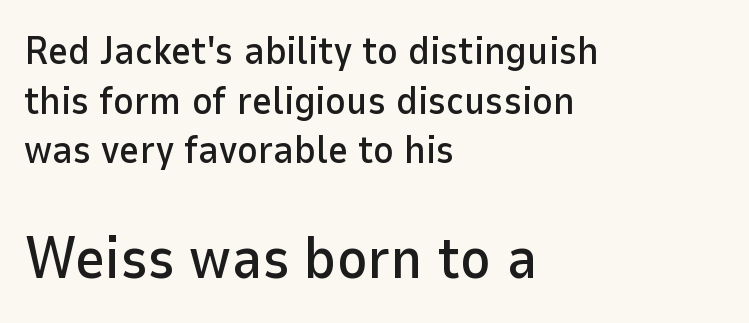
The rendering shows plain stroke endings on the letterforms — a sans-serif design. Here the second block reads like a headline and the first like body copy. Line beginnings align vertically; line endings do not. Underlining? Definitely not there. A typesetter would call this proportional, since set widths differ per character.
